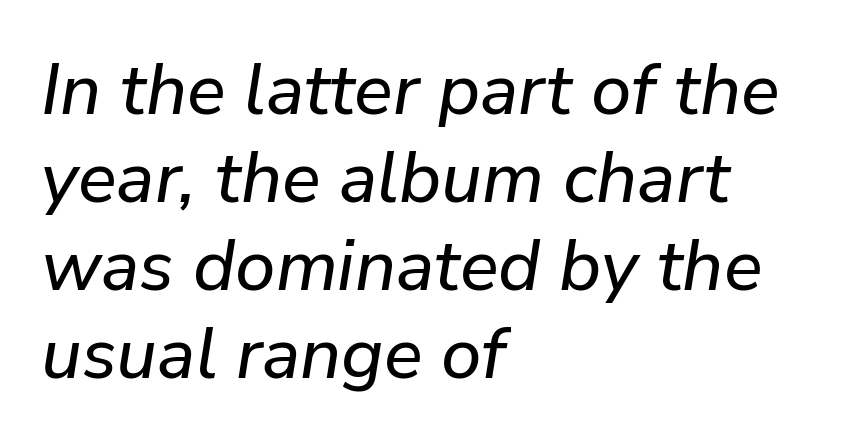
The image shows 72 px text type, italic (leaning right); set left-aligned, line spacing 1.22x, normal letter spacing, not underlined; low stroke contrast and a medium x-height.
